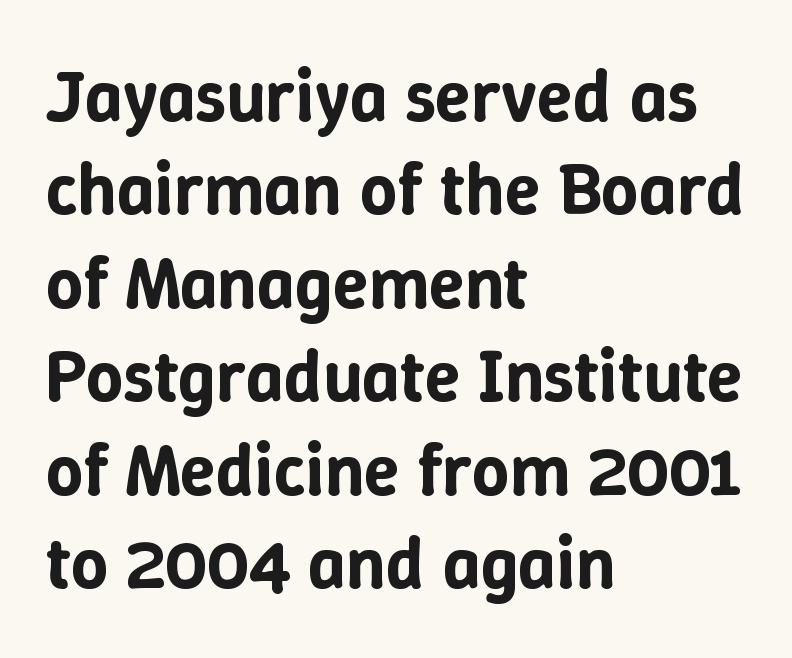
Q: Is the text italic (slanted)? A: No, it is upright.
Q: Is the text underlined? A: No.
Q: How is the paragraph aligned? A: Left-aligned.
Q: Is the spacing between letters normal or unusually wide? A: Normal.
Q: Is the spacing between lines tight, normal or loose? A: Normal.
Q: Width (condensed, normal, or wide)? A: Normal.
Q: Stroke contrast? A: Low.
Q: x-height? A: Medium.
Q: Monospaced? A: No.
